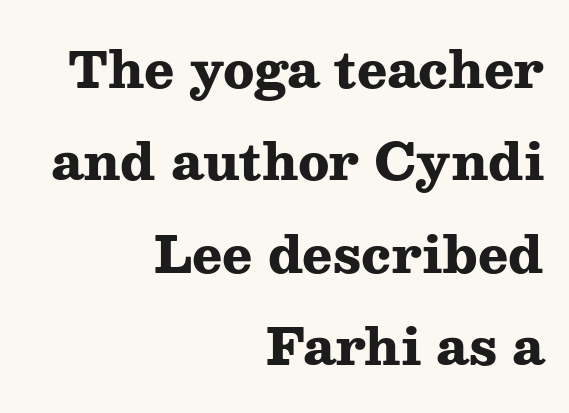
Q: Is the text bold? A: Yes.
Q: Is the text italic (slanted)? A: No, it is upright.
Q: Is the typeface a serif or a sans-serif typeface? A: Serif.
Q: Is the text underlined? A: No.
Q: How is the paragraph aligned? A: Right-aligned.
Q: Is the spacing between letters normal or unusually wide? A: Normal.
Q: Width (condensed, normal, or wide)? A: Wide.
Q: Stroke contrast? A: Medium.
Q: x-height? A: Medium.
Q: Monospaced? A: No.
